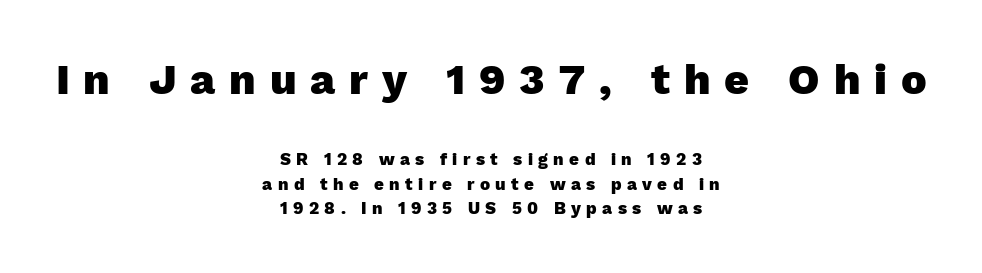
Q: Is the text bold? A: Yes.
Q: Is the text italic (slanted)? A: No, it is upright.
Q: Is the typeface a serif or a sans-serif typeface? A: Sans-serif.
Q: Is the text underlined? A: No.
Q: How is the paragraph aligned? A: Centered.
Q: Is the spacing between letters normal or unusually wide? A: Unusually wide.
Q: Is the spacing between lines tight, normal or loose? A: Normal.
Q: Which block of text is set in a larger size, the first (top) or the second (bottom)? A: The first (top) one.
Q: Width (condensed, normal, or wide)? A: Normal.
Q: Stroke contrast? A: Low.
Q: x-height? A: Medium.
Q: Monospaced? A: No.
